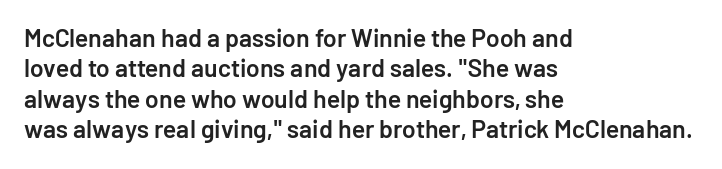
Q: Is the text bold? A: Semi-bold.
Q: Is the text italic (slanted)? A: No, it is upright.
Q: Is the text underlined? A: No.
Q: How is the paragraph aligned? A: Left-aligned.
Q: Is the spacing between letters normal or unusually wide? A: Normal.
